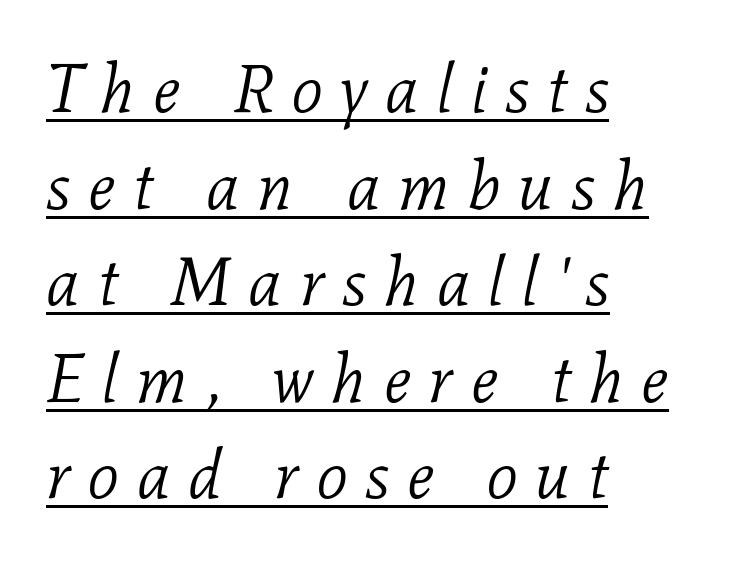
Vertical spacing — default. All the whitespace from short lines collects on the right. The tracking reads as deliberately expanded to a designer's eye. Stem width sits at or under what a default text font uses. These lines are composed in type with serifs. Each letter keeps its own natural width here, so spacing adapts to shape.
